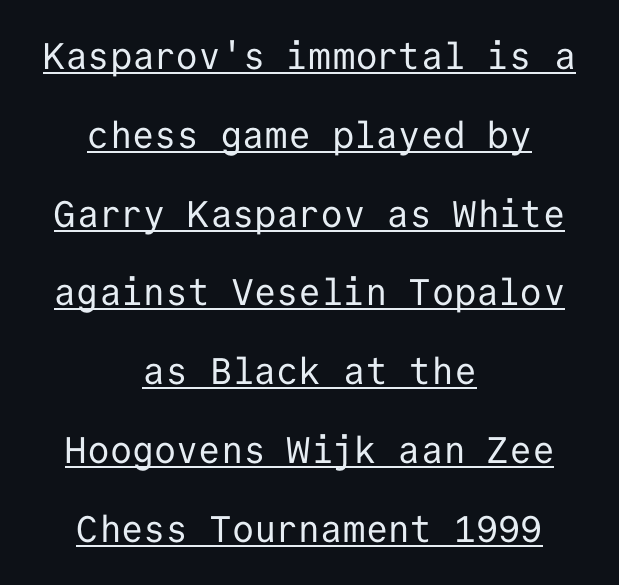
Q: Is the text bold? A: No.
Q: Is the text italic (slanted)? A: No, it is upright.
Q: Is the typeface a serif or a sans-serif typeface? A: Sans-serif.
Q: Is the text underlined? A: Yes.
Q: How is the paragraph aligned? A: Centered.
Q: Is the spacing between letters normal or unusually wide? A: Normal.
Q: Is the spacing between lines tight, normal or loose? A: Loose.
Q: Width (condensed, normal, or wide)? A: Normal.
Q: Stroke contrast? A: Low.
Q: x-height? A: Medium.
Q: Monospaced? A: Yes.
